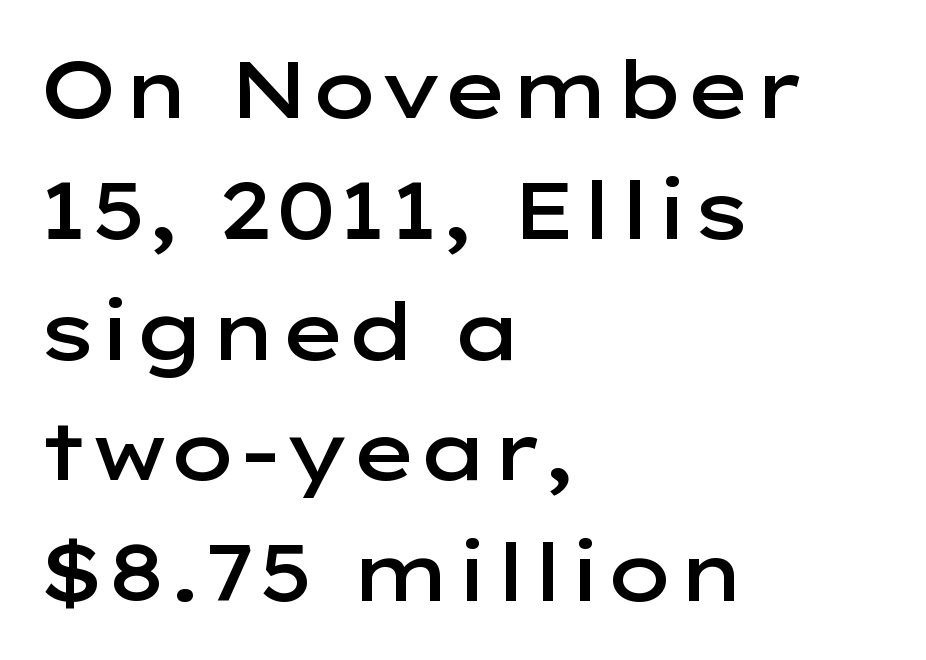
The image shows 80 px semibold, wide sans-serif type, upright; set left-aligned, normal line spacing (1.51x), normal letter spacing, not underlined; low stroke contrast and a medium x-height.
